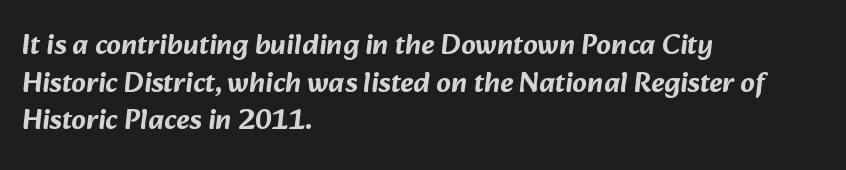
{"serif": "no", "width": "normal", "stroke_contrast": "low", "x_height": "medium", "monospaced": "no", "underline": "no", "align": "left", "line_spacing": "normal", "line_spacing_ratio": 1.3, "letter_spacing": "normal", "letter_spacing_em": 0.0, "glyph_px": 29}
